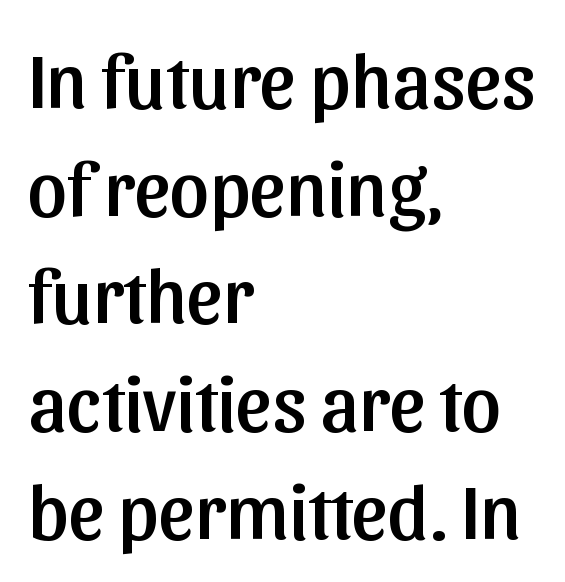
The image shows 78 px sans-serif type, upright; set left-aligned, normal line spacing (1.38x), normal letter spacing, not underlined; low stroke contrast and a medium x-height.
